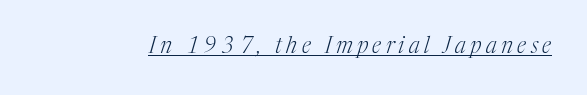
Q: Is the text bold? A: No.
Q: Is the text italic (slanted)? A: Yes, it leans right by about 17 degrees.
Q: Is the text underlined? A: Yes.
Q: Is the spacing between letters normal or unusually wide? A: Unusually wide.
